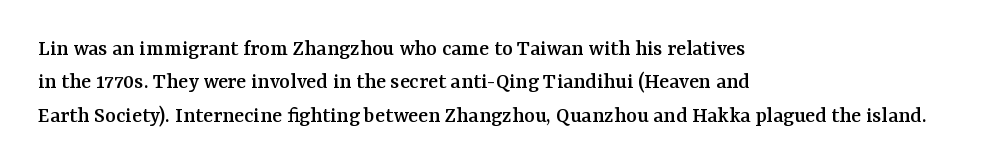
{"italic": "no", "underline": "no", "align": "left", "line_spacing": "normal", "line_spacing_ratio": 1.45, "letter_spacing": "normal", "letter_spacing_em": 0.0, "glyph_px": 23}
